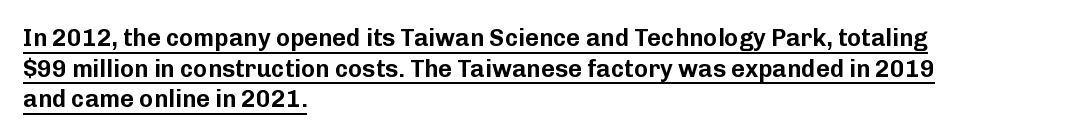
The image shows 24 px text type, upright; set left-aligned, normal line spacing (1.28x), normal letter spacing, underlined.
